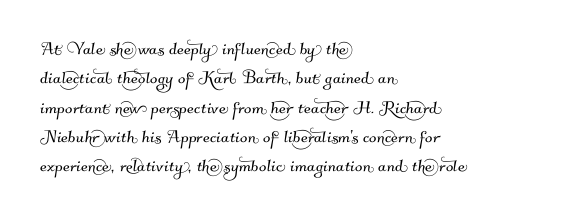
{"underline": "no", "align": "left", "line_spacing": "normal", "line_spacing_ratio": 1.33, "letter_spacing": "normal", "letter_spacing_em": 0.0, "glyph_px": 22}
